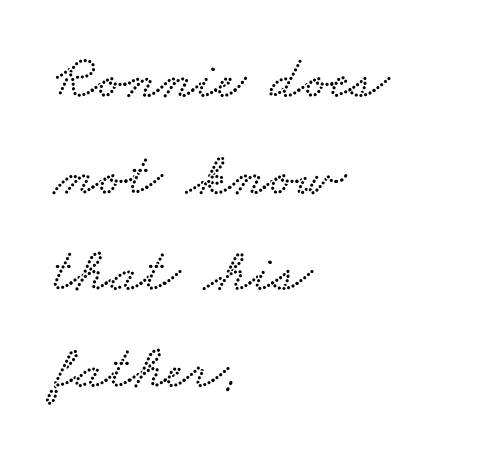
The string is rendered with underlining switched off. Which margin do the lines hug? The left one — the right edge is uneven. How would I describe the line gaps? Plain and ordinary. What stands out about the letter spacing? Nothing — it is the standard amount. This sample has the flowing, uneven cadence of proportional lettering.
